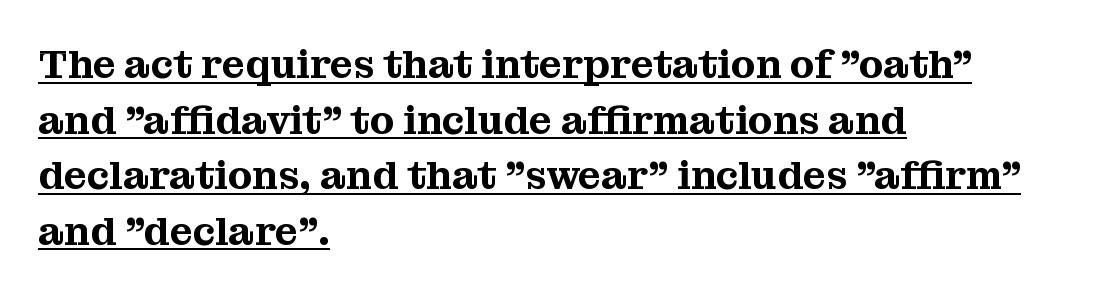
Q: Is the text italic (slanted)? A: No, it is upright.
Q: Is the typeface a serif or a sans-serif typeface? A: Serif.
Q: Is the text underlined? A: Yes.
Q: How is the paragraph aligned? A: Left-aligned.
Q: Is the spacing between letters normal or unusually wide? A: Normal.
Q: Is the spacing between lines tight, normal or loose? A: Normal.
Q: Width (condensed, normal, or wide)? A: Normal.
Q: Stroke contrast? A: Medium.
Q: x-height? A: Medium.
Q: Monospaced? A: No.
